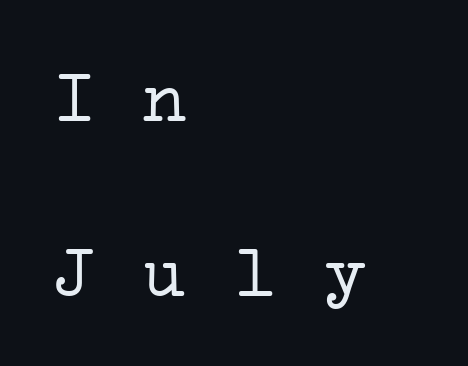
Anything drawn beneath the words? Only blank space. Monospaced: the letters line up in strict vertical columns. Little horizontal feet cap the strokes, marking this as serif type. Horizontal alignment here is leftward, the default for most running prose. Vertical spacing — loose.
